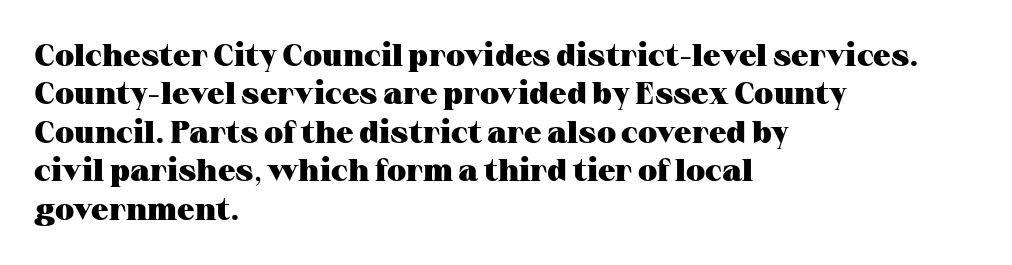
{"serif": "yes", "italic": "no", "bold": "yes", "weight": "heavy", "width": "wide", "stroke_contrast": "medium", "x_height": "medium", "monospaced": "no", "underline": "no", "align": "left", "line_spacing_ratio": 1.24, "letter_spacing": "normal", "letter_spacing_em": 0.0, "glyph_px": 31}
